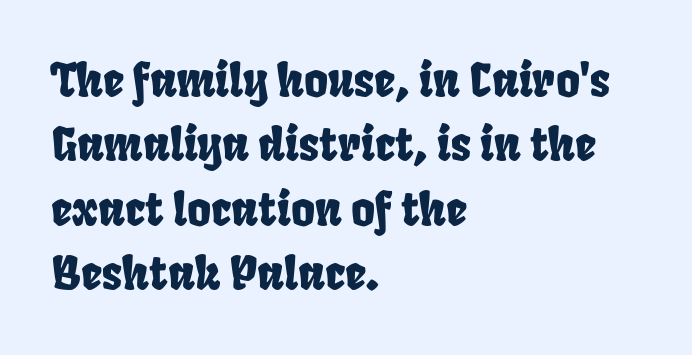
{"serif": "no", "width": "condensed", "stroke_contrast": "low", "x_height": "large", "monospaced": "no", "underline": "no", "align": "left", "line_spacing": "normal", "line_spacing_ratio": 1.4, "letter_spacing": "normal", "letter_spacing_em": 0.0, "glyph_px": 46}
